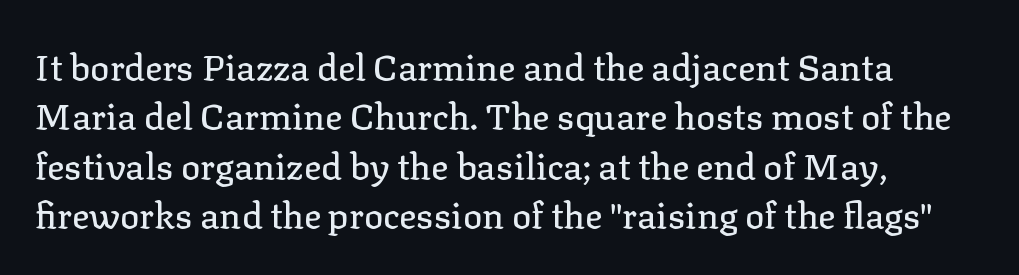
Type style note: has serifs. You can tell it's not italic because the verticals are truly vertical. Horizontally, the lines are justified to the leading edge only. Is there much room between lines? A standard amount, neither cramped nor airy. A clean baseline with only descenders dipping below it.
